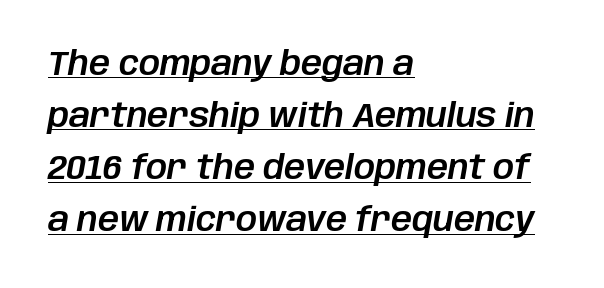
{"italic": "yes", "lean": "right", "slant_degrees": 10, "width": "normal", "stroke_contrast": "low", "x_height": "large", "monospaced": "no", "underline": "yes", "align": "left", "line_spacing": "normal", "line_spacing_ratio": 1.58, "letter_spacing": "normal", "letter_spacing_em": 0.0, "glyph_px": 33}
